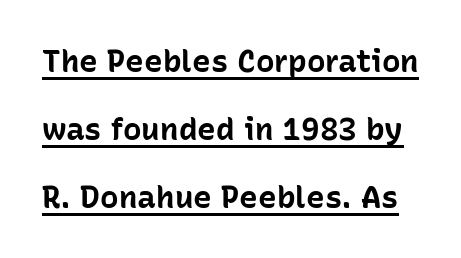
{"serif": "no", "italic": "no", "bold": "yes", "weight": "bold", "width": "normal", "stroke_contrast": "low", "x_height": "medium", "monospaced": "no", "underline": "yes", "line_spacing": "loose", "line_spacing_ratio": 2.19, "letter_spacing": "normal", "letter_spacing_em": 0.0, "glyph_px": 31}
